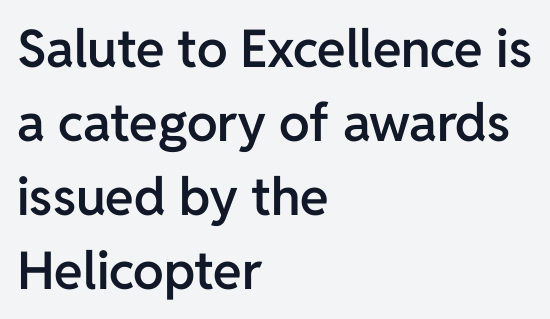
The image shows 52 px semibold sans-serif type, upright; set left-aligned, normal line spacing (1.42x), normal letter spacing, not underlined; low stroke contrast and a medium x-height.
